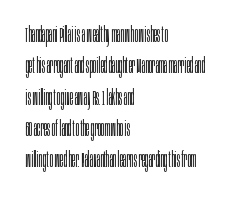
The image shows 21 px text type, upright; set left-aligned, normal line spacing (1.49x), normal letter spacing, not underlined.
